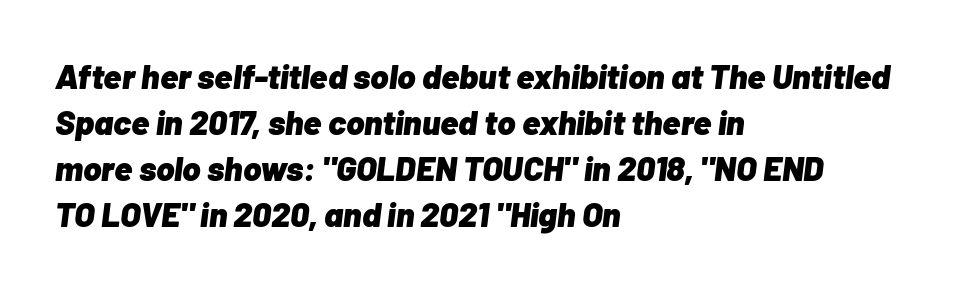
The image shows 34 px heavy type, italic (leaning right); set left-aligned, normal line spacing (1.35x), normal letter spacing, not underlined; low stroke contrast and a medium x-height.
